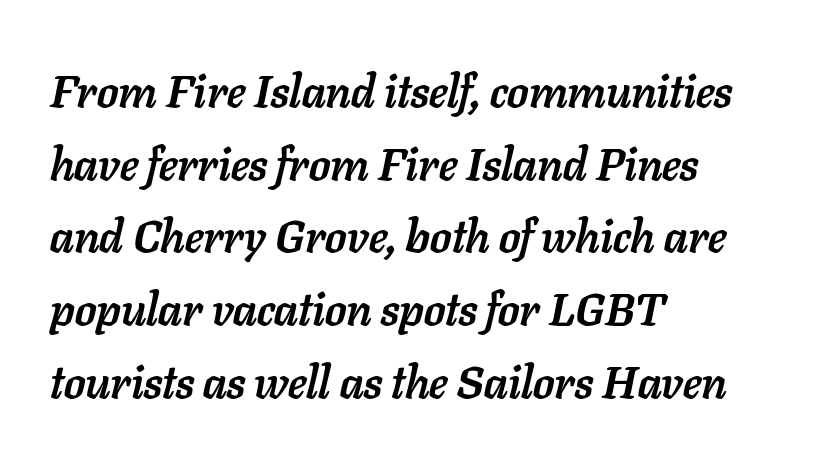
Q: Is the text bold? A: Yes.
Q: Is the text italic (slanted)? A: Yes, it leans right by about 11 degrees.
Q: Is the text underlined? A: No.
Q: How is the paragraph aligned? A: Left-aligned.
Q: Is the spacing between letters normal or unusually wide? A: Normal.
Q: Is the spacing between lines tight, normal or loose? A: Normal.
Q: Width (condensed, normal, or wide)? A: Normal.
Q: Stroke contrast? A: Low.
Q: x-height? A: Medium.
Q: Monospaced? A: No.
